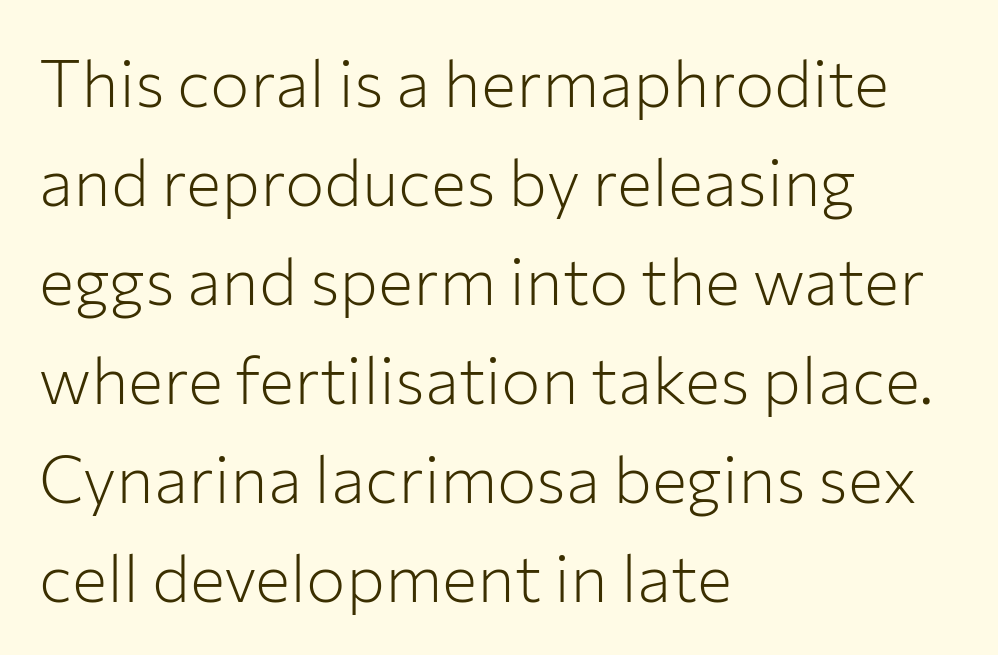
The image shows 66 px light sans-serif type, upright; set left-aligned, normal line spacing (1.5x), normal letter spacing, not underlined; low stroke contrast and a medium x-height.
